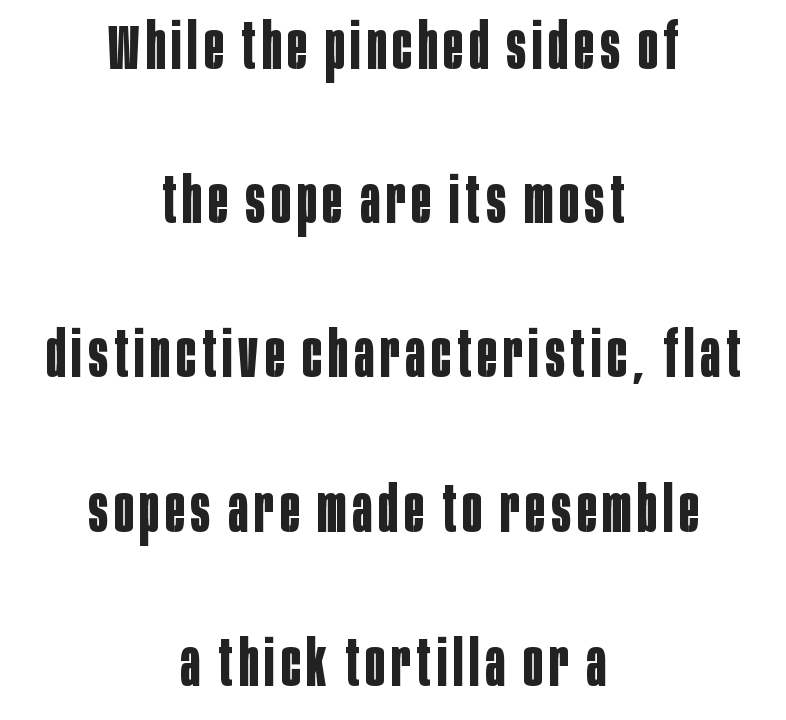
Q: Is the text bold? A: Yes.
Q: Is the text italic (slanted)? A: No, it is upright.
Q: Is the typeface a serif or a sans-serif typeface? A: Sans-serif.
Q: Is the text underlined? A: No.
Q: How is the paragraph aligned? A: Centered.
Q: Is the spacing between lines tight, normal or loose? A: Loose.
Q: Width (condensed, normal, or wide)? A: Condensed.
Q: Stroke contrast? A: Low.
Q: x-height? A: Large.
Q: Monospaced? A: No.
